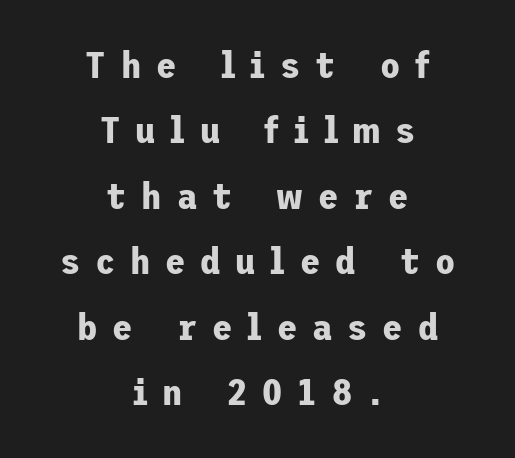
A centered setting, common on invitations and titles, is used for this passage. Font category for this specimen: sans-serif. Bare-footed words on every line. Vertical strokes here are truly vertical. Emphasis by weight is at full strength: bold. The tracking reads as deliberately expanded to a designer's eye.
